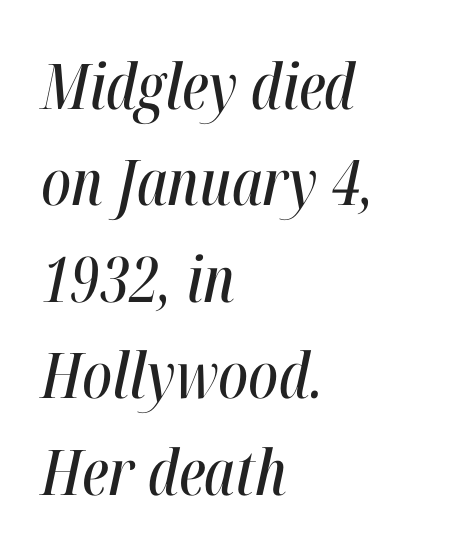
{"italic": "yes", "lean": "right", "slant_degrees": 12, "width": "condensed", "stroke_contrast": "high", "x_height": "medium", "monospaced": "no", "underline": "no", "align": "left", "line_spacing": "normal", "line_spacing_ratio": 1.53, "letter_spacing": "normal", "letter_spacing_em": 0.0, "glyph_px": 63}
